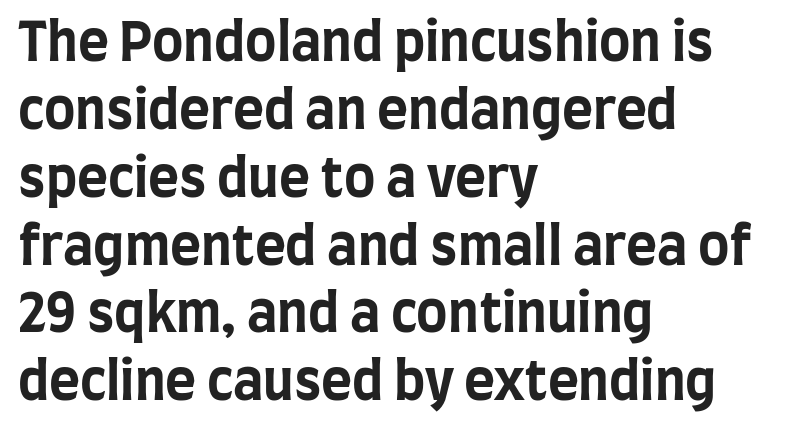
{"serif": "no", "italic": "no", "bold": "yes", "weight": "bold", "width": "condensed", "stroke_contrast": "low", "x_height": "large", "monospaced": "no", "underline": "no", "align": "left", "line_spacing": "normal", "line_spacing_ratio": 1.28, "letter_spacing": "normal", "letter_spacing_em": 0.0, "glyph_px": 53}
